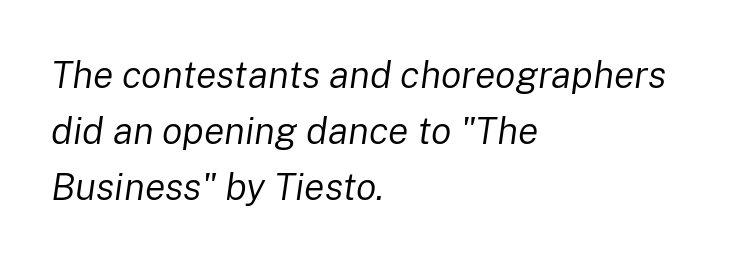
Just letters on the line, the space beneath them empty. Nobody touched the tracking dial on this one. The weight would be labelled regular, book, light, or lighter still. The typesetter chose a ragged-right arrangement here.
